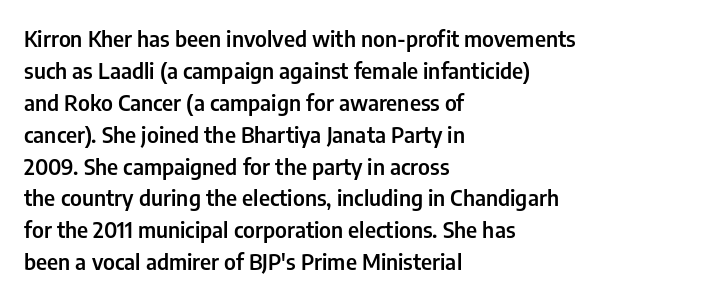
The image shows 22 px text type, upright; set left-aligned, normal line spacing (1.45x), normal letter spacing, not underlined.
